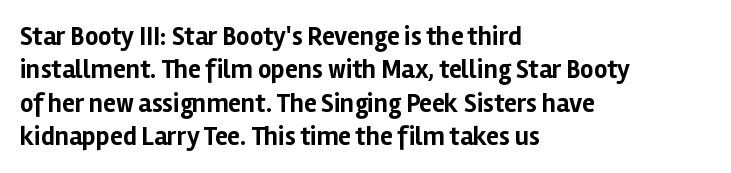
Q: Is the text bold? A: Yes.
Q: Is the text italic (slanted)? A: No, it is upright.
Q: Is the text underlined? A: No.
Q: How is the paragraph aligned? A: Left-aligned.
Q: Is the spacing between letters normal or unusually wide? A: Normal.
Q: Is the spacing between lines tight, normal or loose? A: Normal.
